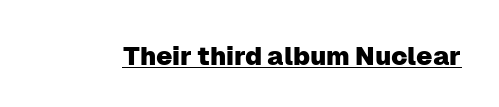
Posture: vertical. Is the letter spacing exaggerated? No — it looks like the ordinary default. These characters rest on top of a visible drawn line.
